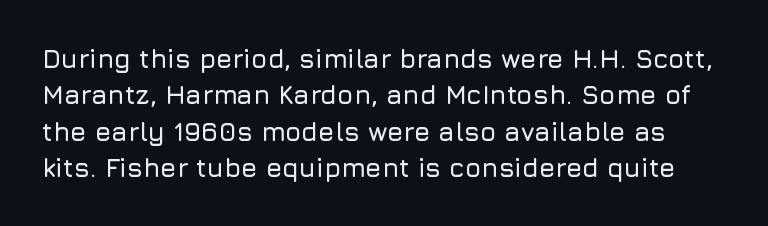
{"italic": "no", "underline": "no", "line_spacing": "normal", "line_spacing_ratio": 1.4, "letter_spacing": "normal", "letter_spacing_em": 0.0, "glyph_px": 26}
